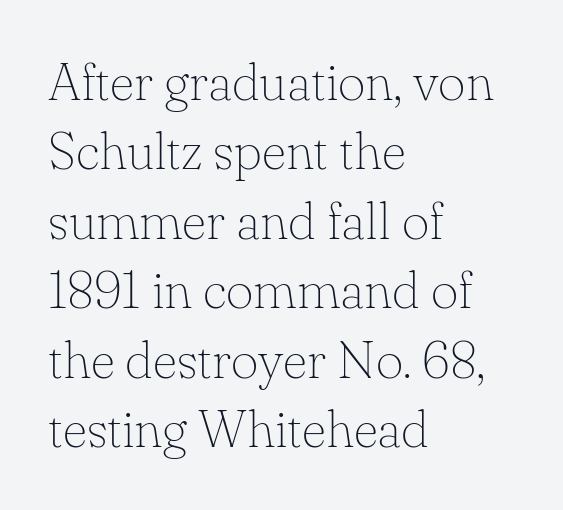
The image shows 53 px thin serif type, upright; set left-aligned, normal line spacing (1.31x), normal letter spacing, not underlined; low stroke contrast and a small x-height.
